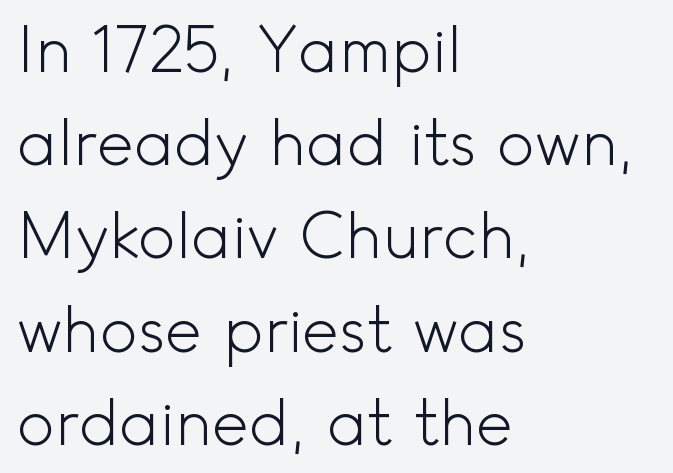
{"serif": "no", "italic": "no", "bold": "no", "weight": "light", "width": "normal", "x_height": "small", "monospaced": "no", "underline": "no", "align": "left", "line_spacing": "normal", "line_spacing_ratio": 1.48, "letter_spacing": "normal", "letter_spacing_em": 0.0, "glyph_px": 63}
